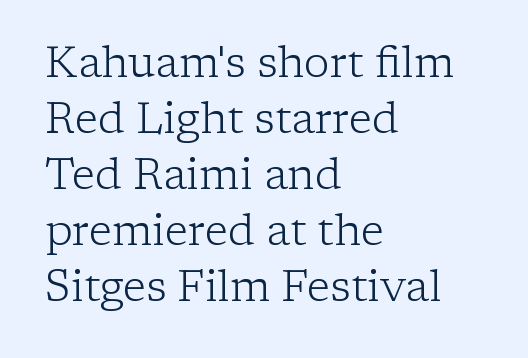
{"serif": "yes", "italic": "no", "bold": "no", "weight": "light", "width": "normal", "stroke_contrast": "low", "x_height": "medium", "monospaced": "no", "underline": "no", "align": "left", "line_spacing": "normal", "line_spacing_ratio": 1.3, "letter_spacing": "normal", "letter_spacing_em": 0.0, "glyph_px": 43}
